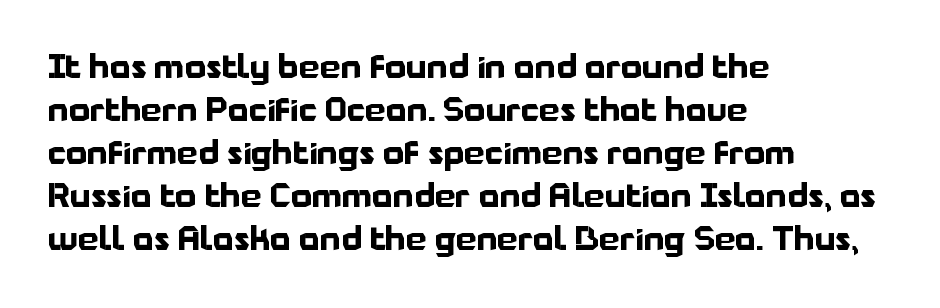
Layout note: lines flush left. Strokes here are thick enough to call this a true bold. The font family rendered here belongs to the sans-serif group. The area under the type is left untouched.
